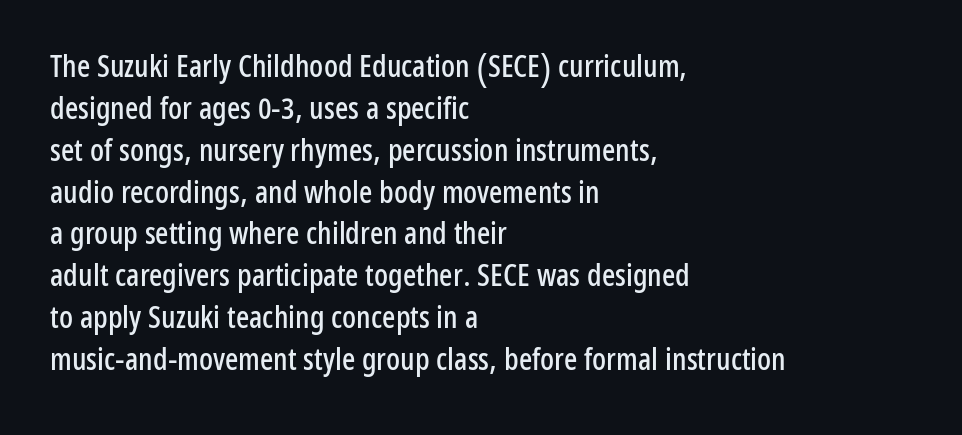
The lines in this sample share a left origin and differ only in where they stop. Check where the strokes stop: nothing finishes them off — pure sans. No extra tracking has been applied to these lines. This sample uses an upright cut, with every glyph sitting square on the baseline.
